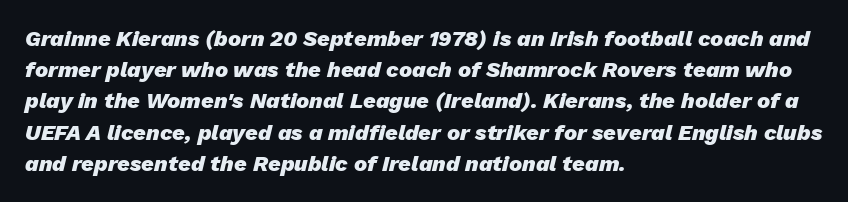
{"italic": "yes", "lean": "right", "slant_degrees": 13, "bold": "yes", "underline": "no", "align": "left", "line_spacing": "normal", "line_spacing_ratio": 1.42, "letter_spacing": "normal", "letter_spacing_em": 0.0, "glyph_px": 22}
